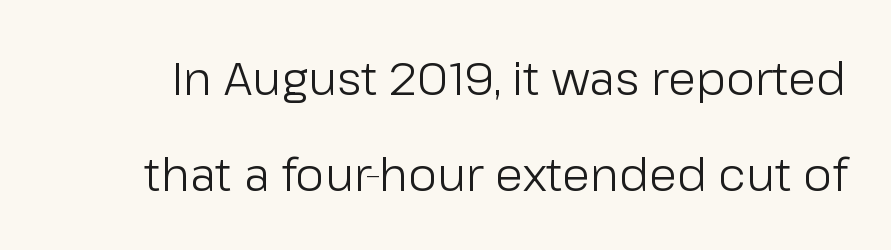
{"serif": "no", "italic": "no", "bold": "no", "weight": "light", "width": "normal", "stroke_contrast": "low", "x_height": "medium", "monospaced": "no", "underline": "no", "line_spacing": "loose", "line_spacing_ratio": 2.08, "letter_spacing": "normal", "letter_spacing_em": 0.0, "glyph_px": 46}
